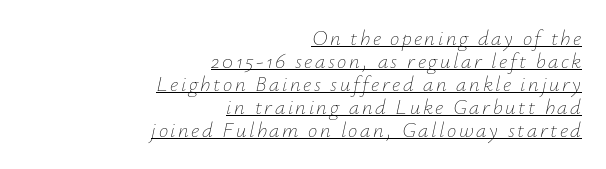
{"italic": "yes", "lean": "right", "slant_degrees": 12, "bold": "no", "underline": "yes", "align": "right", "line_spacing": "tight", "line_spacing_ratio": 1.09, "glyph_px": 21}
